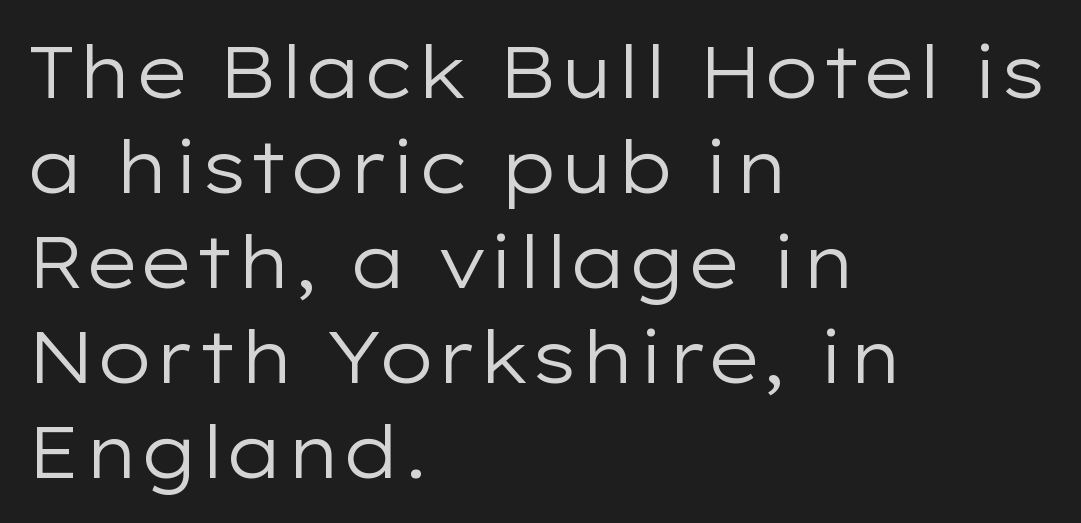
Q: Is the text bold? A: No.
Q: Is the text italic (slanted)? A: No, it is upright.
Q: Is the typeface a serif or a sans-serif typeface? A: Sans-serif.
Q: Is the text underlined? A: No.
Q: How is the paragraph aligned? A: Left-aligned.
Q: Is the spacing between letters normal or unusually wide? A: Normal.
Q: Is the spacing between lines tight, normal or loose? A: Normal.
Q: Width (condensed, normal, or wide)? A: Wide.
Q: Stroke contrast? A: Low.
Q: x-height? A: Medium.
Q: Monospaced? A: No.
